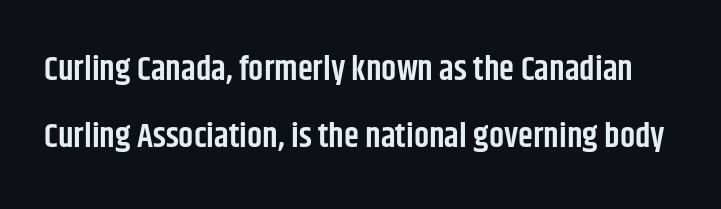
Rows of type keep a wide berth in the vertical direction. Observe the absence of serifs on each vertical stroke in this sample. This sample uses plain, unmodified letter spacing. Posture: vertical. How heavy is the stroke? Medium-heavy — a semibold, shy of bold. Each letter keeps its own natural width here, so spacing adapts to shape.
